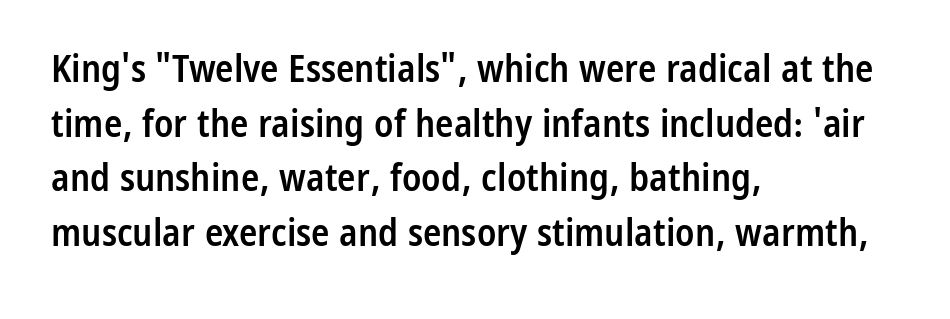
The image shows 38 px semibold, condensed sans-serif type, upright; set left-aligned, normal line spacing (1.44x), normal letter spacing, not underlined; low stroke contrast and a medium x-height.
